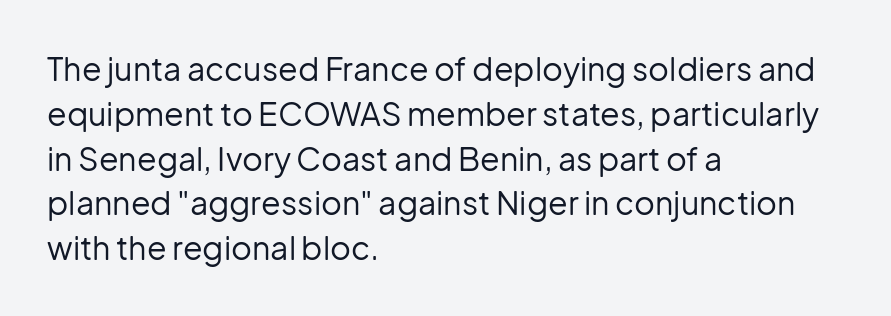
{"serif": "no", "italic": "no", "bold": "no", "weight": "regular", "width": "normal", "stroke_contrast": "low", "x_height": "medium", "monospaced": "no", "underline": "no", "align": "left", "line_spacing": "normal", "line_spacing_ratio": 1.4, "letter_spacing": "normal", "letter_spacing_em": 0.0, "glyph_px": 32}
